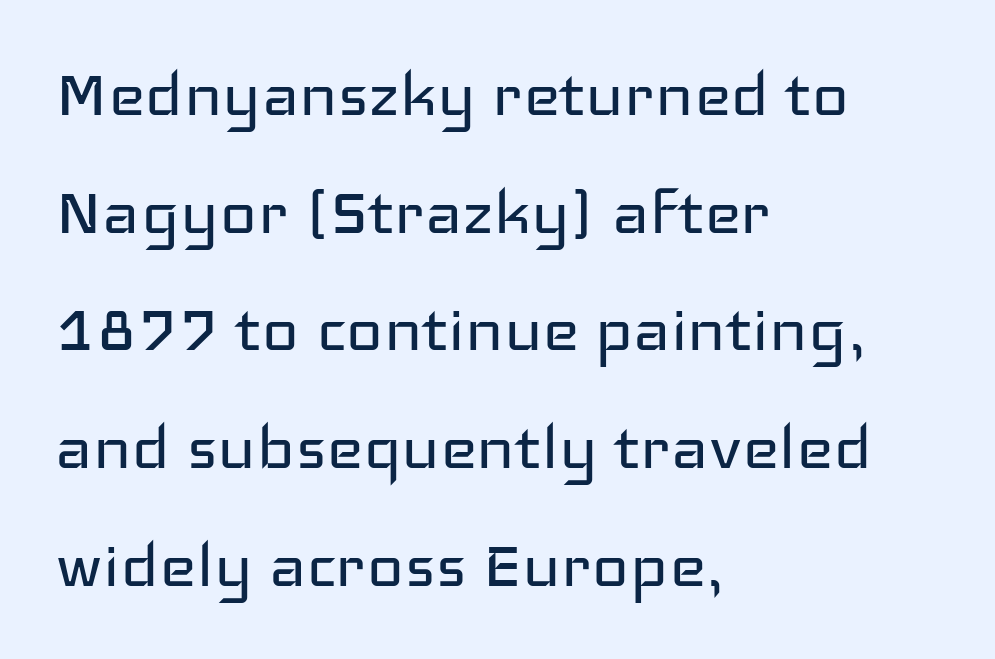
The image shows 79 px regular-weight, wide sans-serif type, upright; set left-aligned, normal line spacing (1.49x), normal letter spacing, not underlined; low stroke contrast and a medium x-height.
